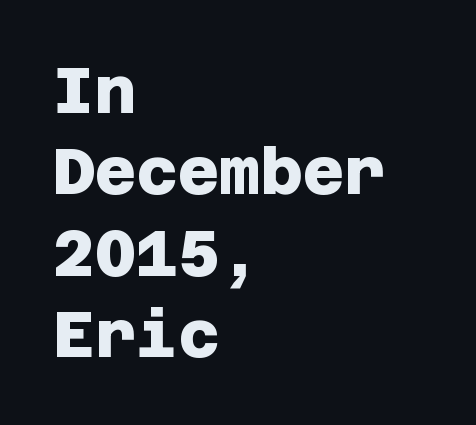
{"serif": "no", "bold": "yes", "weight": "heavy", "width": "normal", "stroke_contrast": "low", "x_height": "large", "underline": "no", "align": "left", "line_spacing": "normal", "line_spacing_ratio": 1.27, "letter_spacing": "normal", "letter_spacing_em": 0.0, "glyph_px": 64}
